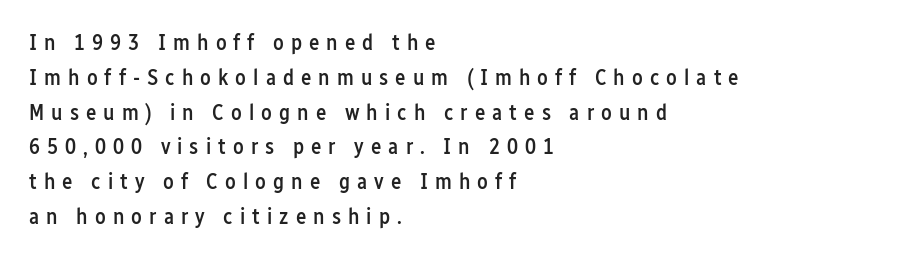
{"italic": "no", "bold": "semi", "underline": "no", "align": "left", "line_spacing": "normal", "line_spacing_ratio": 1.58, "letter_spacing": "wide", "letter_spacing_em": 0.32, "glyph_px": 22}
